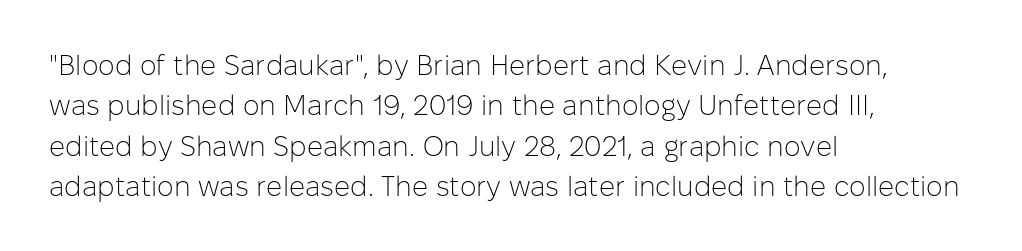
{"serif": "no", "italic": "no", "bold": "no", "weight": "light", "width": "normal", "stroke_contrast": "low", "x_height": "medium", "monospaced": "no", "underline": "no", "align": "left", "line_spacing": "normal", "line_spacing_ratio": 1.44, "letter_spacing": "normal", "letter_spacing_em": 0.0, "glyph_px": 28}
